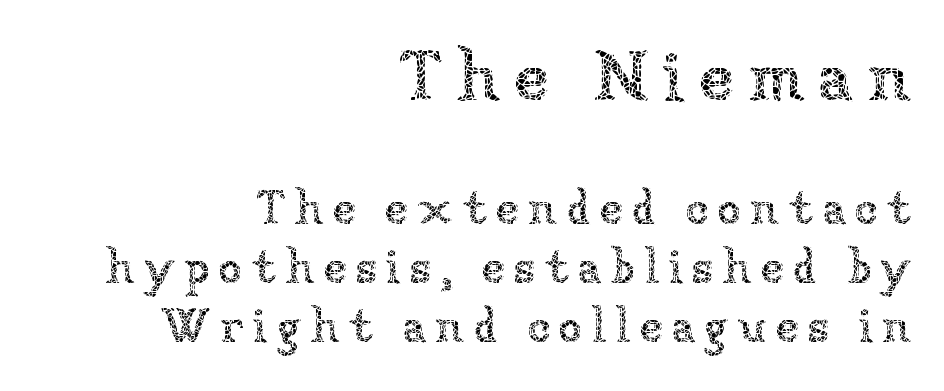
Q: Is the text bold? A: No.
Q: Is the text italic (slanted)? A: No, it is upright.
Q: Is the text underlined? A: No.
Q: How is the paragraph aligned? A: Right-aligned.
Q: Which block of text is set in a larger size, the first (top) or the second (bottom)? A: The first (top) one.
Q: Width (condensed, normal, or wide)? A: Normal.
Q: Stroke contrast? A: Low.
Q: x-height? A: Medium.
Q: Monospaced? A: No.
